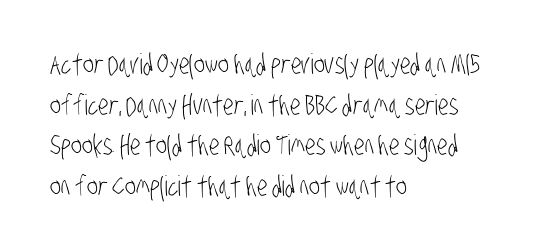
The image shows 28 px light, condensed sans-serif type; set left-aligned, normal line spacing (1.45x), normal letter spacing, not underlined; low stroke contrast and a large x-height.
